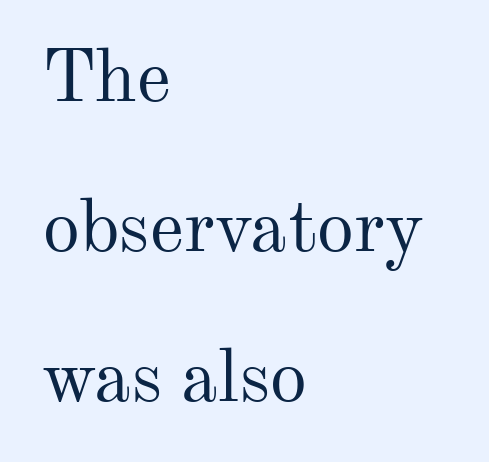
Do the letters lean? They stand straight. Do the characters align in a grid? No, the font is proportional. A clean baseline with only descenders dipping below it. Examine the stroke ends and you'll spot serifs. The tracking reads as untouched default to a designer's eye.
